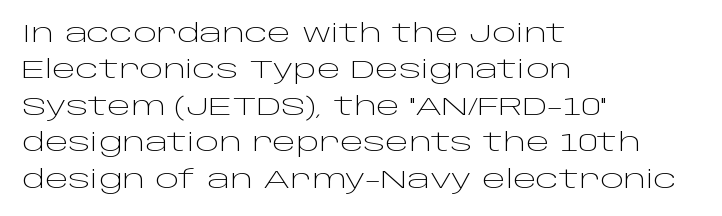
Q: Is the text bold? A: No.
Q: Is the text italic (slanted)? A: No, it is upright.
Q: Is the text underlined? A: No.
Q: How is the paragraph aligned? A: Left-aligned.
Q: Is the spacing between letters normal or unusually wide? A: Normal.
Q: Is the spacing between lines tight, normal or loose? A: Normal.
